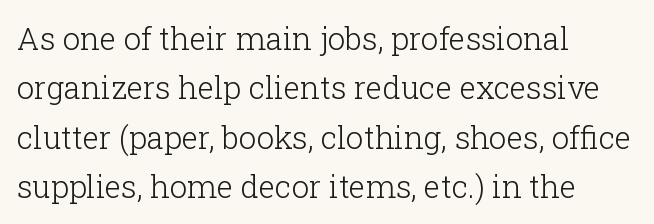
{"serif": "yes", "italic": "no", "bold": "no", "weight": "light", "width": "normal", "stroke_contrast": "low", "x_height": "medium", "monospaced": "no", "underline": "no", "align": "left", "line_spacing": "normal", "line_spacing_ratio": 1.59, "letter_spacing": "normal", "letter_spacing_em": 0.0, "glyph_px": 31}
